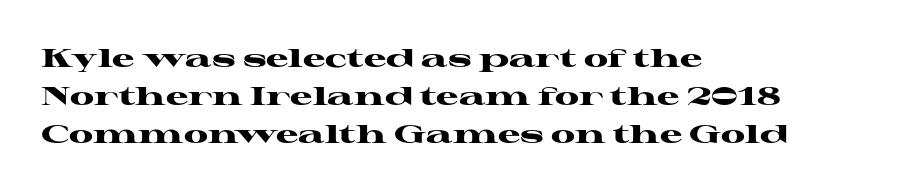
Q: Is the text bold? A: Yes.
Q: Is the text italic (slanted)? A: No, it is upright.
Q: Is the text underlined? A: No.
Q: How is the paragraph aligned? A: Left-aligned.
Q: Is the spacing between letters normal or unusually wide? A: Normal.
Q: Is the spacing between lines tight, normal or loose? A: Normal.
